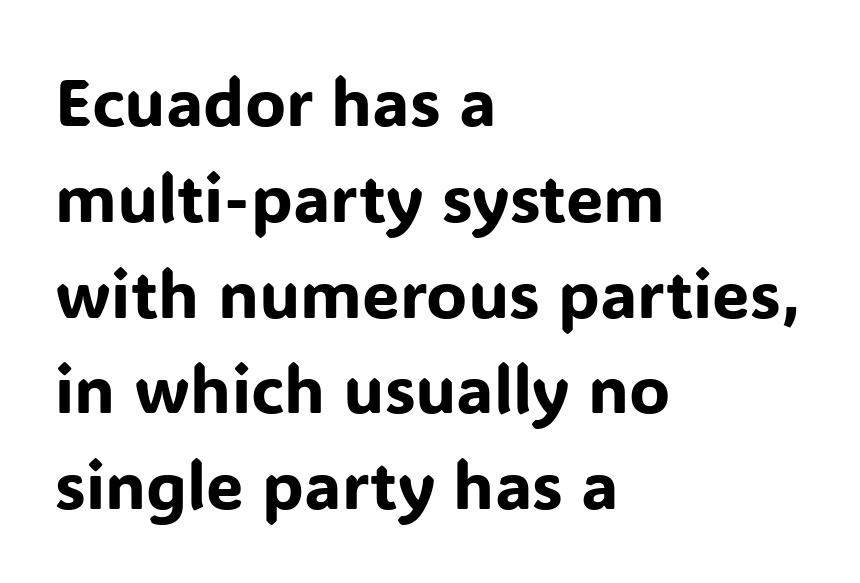
Q: Is the text italic (slanted)? A: No, it is upright.
Q: Is the typeface a serif or a sans-serif typeface? A: Sans-serif.
Q: Is the text underlined? A: No.
Q: How is the paragraph aligned? A: Left-aligned.
Q: Is the spacing between letters normal or unusually wide? A: Normal.
Q: Is the spacing between lines tight, normal or loose? A: Normal.
Q: Width (condensed, normal, or wide)? A: Normal.
Q: Stroke contrast? A: Low.
Q: x-height? A: Medium.
Q: Monospaced? A: No.
